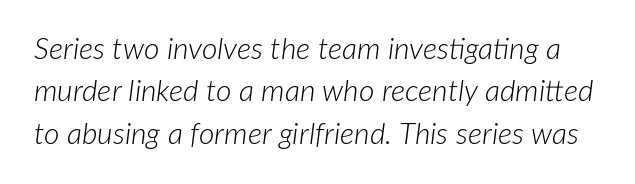
The image shows 30 px light type, italic (leaning right); set normal line spacing (1.41x), normal letter spacing, not underlined; low stroke contrast and a medium x-height.
